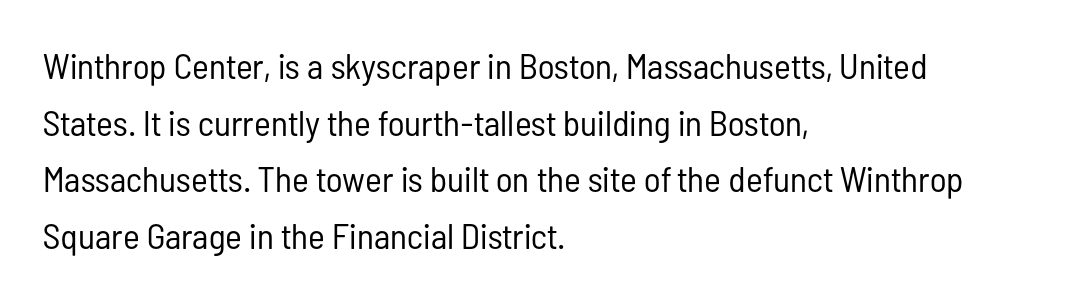
{"serif": "no", "italic": "no", "bold": "no", "weight": "regular", "width": "condensed", "stroke_contrast": "low", "x_height": "medium", "monospaced": "no", "underline": "no", "align": "left", "line_spacing": "normal", "line_spacing_ratio": 1.57, "letter_spacing": "normal", "letter_spacing_em": 0.0, "glyph_px": 36}
